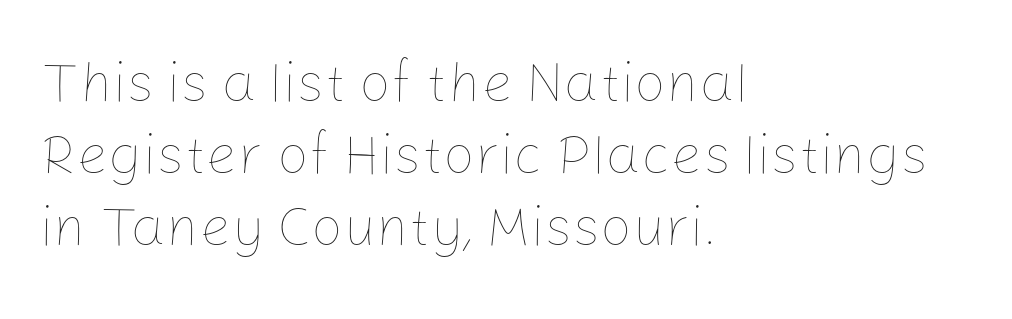
{"italic": "no", "bold": "no", "weight": "thin", "width": "normal", "stroke_contrast": "low", "x_height": "medium", "monospaced": "no", "underline": "no", "align": "left", "line_spacing": "normal", "line_spacing_ratio": 1.29, "letter_spacing": "normal", "letter_spacing_em": 0.0, "glyph_px": 56}
